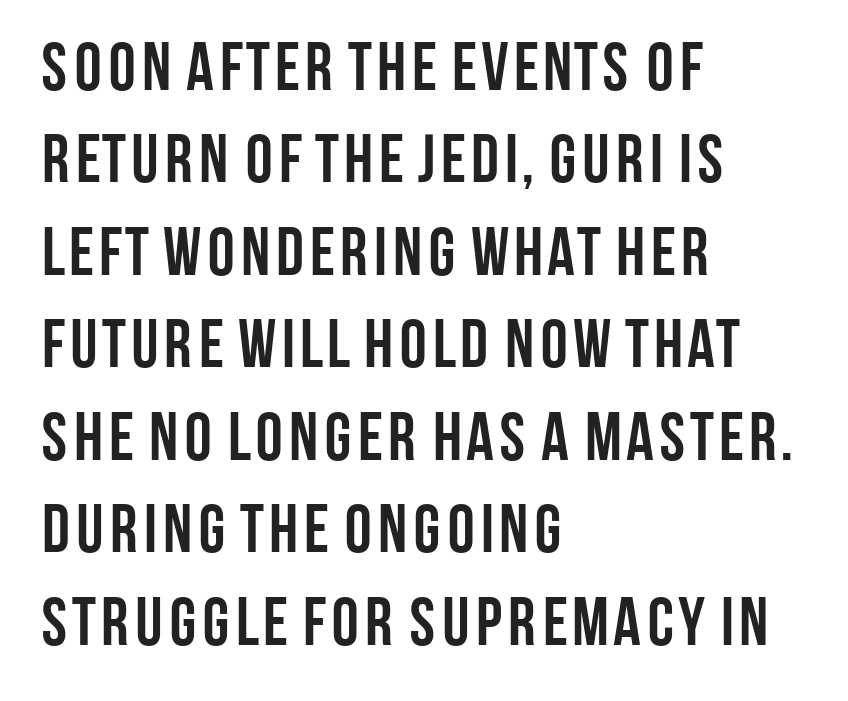
Q: Is the text bold? A: Yes.
Q: Is the text italic (slanted)? A: No, it is upright.
Q: Is the typeface a serif or a sans-serif typeface? A: Sans-serif.
Q: Is the text underlined? A: No.
Q: How is the paragraph aligned? A: Left-aligned.
Q: Is the spacing between letters normal or unusually wide? A: Normal.
Q: Is the spacing between lines tight, normal or loose? A: Normal.
Q: Width (condensed, normal, or wide)? A: Condensed.
Q: Stroke contrast? A: Low.
Q: x-height? A: Large.
Q: Monospaced? A: No.
